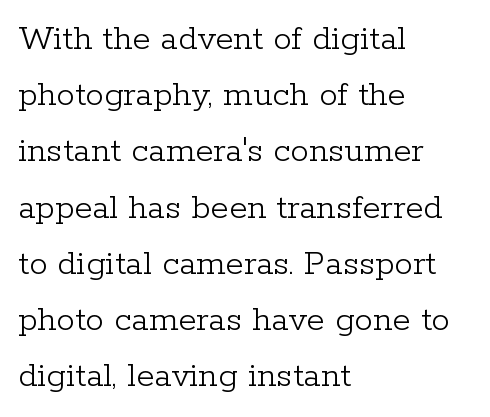
{"serif": "yes", "italic": "no", "bold": "no", "weight": "light", "width": "normal", "stroke_contrast": "low", "x_height": "medium", "monospaced": "no", "underline": "no", "align": "left", "line_spacing": "normal", "line_spacing_ratio": 1.52, "letter_spacing": "normal", "letter_spacing_em": 0.0, "glyph_px": 37}
